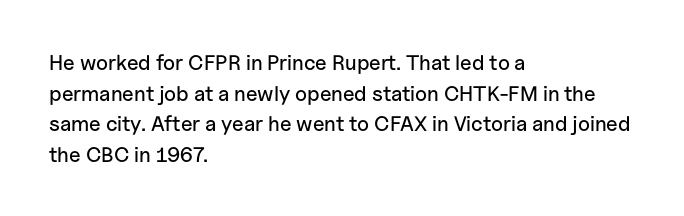
The image shows 21 px text type, upright; set left-aligned, normal line spacing (1.46x), normal letter spacing, not underlined.
